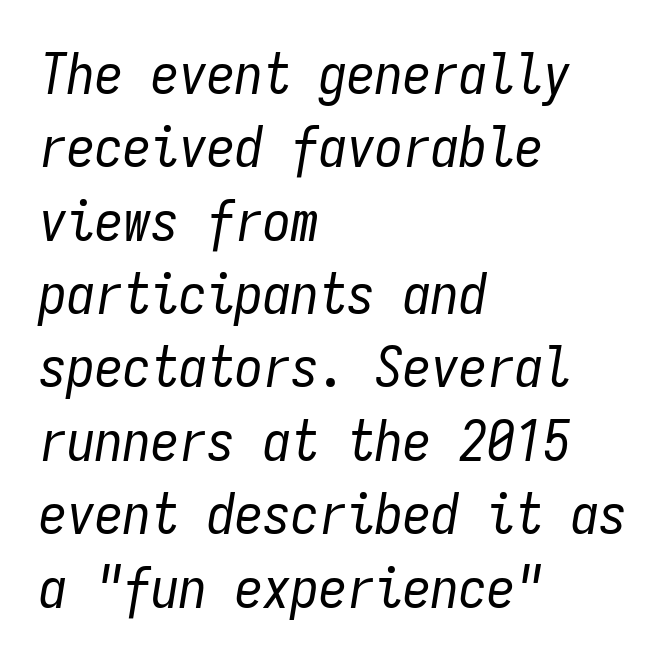
A quiet, ordinary-to-light weight characterises the typeface. Standard letterfit; no display-style spreading of the glyphs. Think of a typewriter: that constant character pitch is what you see here. Students, observe: this is what conventionally led text looks like. Each line starts at the same left margin while the right side varies. The gap between lines stays unmarked.
